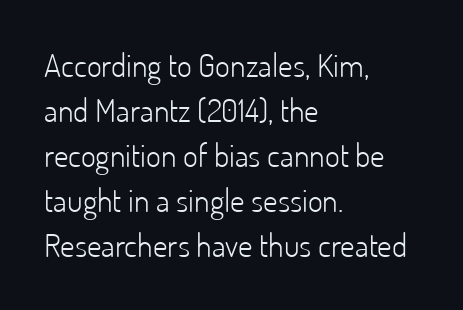
The image shows 32 px light sans-serif type, upright; set left-aligned, normal line spacing (1.41x), normal letter spacing, not underlined; low stroke contrast and a small x-height.
